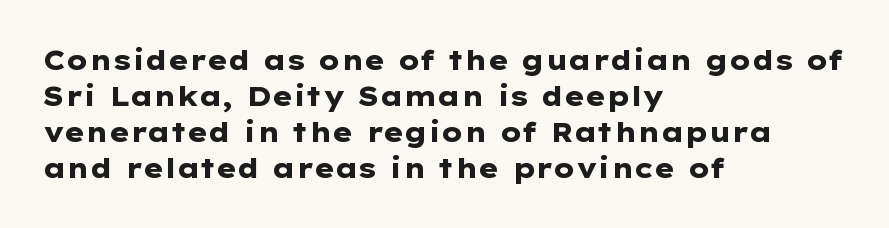
Is there much room between lines? A standard amount, neither cramped nor airy. This rendering features lettering with no underline. The typography opts for an upright posture over an oblique one. Standard letterfit; no display-style spreading of the glyphs. Line starts are locked; line ends wander. Heavy-handed strokes throughout: this text is bold.
